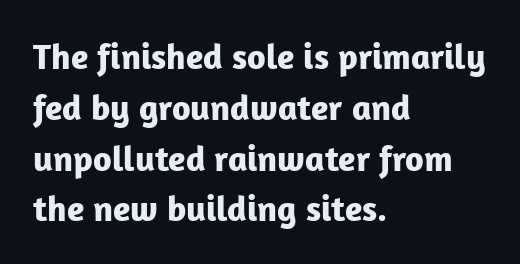
{"serif": "no", "italic": "no", "bold": "yes", "weight": "bold", "width": "normal", "stroke_contrast": "low", "x_height": "medium", "monospaced": "no", "underline": "no", "align": "left", "line_spacing": "normal", "line_spacing_ratio": 1.41, "letter_spacing": "normal", "letter_spacing_em": 0.0, "glyph_px": 36}
